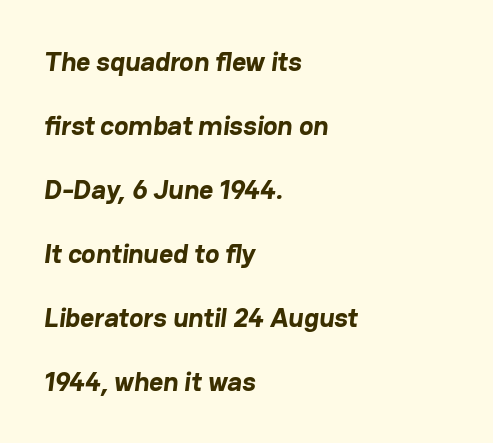
{"bold": "yes", "underline": "no", "align": "left", "line_spacing": "loose", "line_spacing_ratio": 2.37, "letter_spacing": "normal", "letter_spacing_em": 0.0, "glyph_px": 27}
